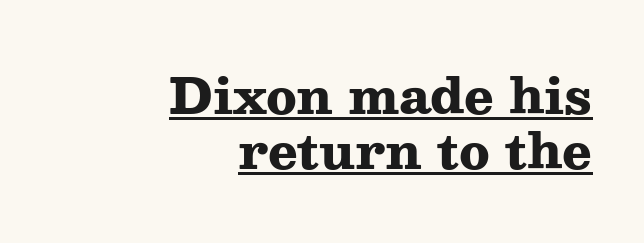
The image shows 49 px heavy, wide serif type, upright; set right-aligned, tight line spacing (1.13x), normal letter spacing, underlined; medium stroke contrast and a medium x-height.
